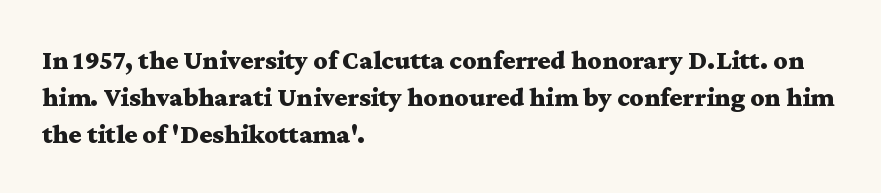
{"italic": "no", "bold": "yes", "underline": "no", "align": "left", "line_spacing": "normal", "line_spacing_ratio": 1.37, "letter_spacing": "normal", "letter_spacing_em": 0.0, "glyph_px": 27}
